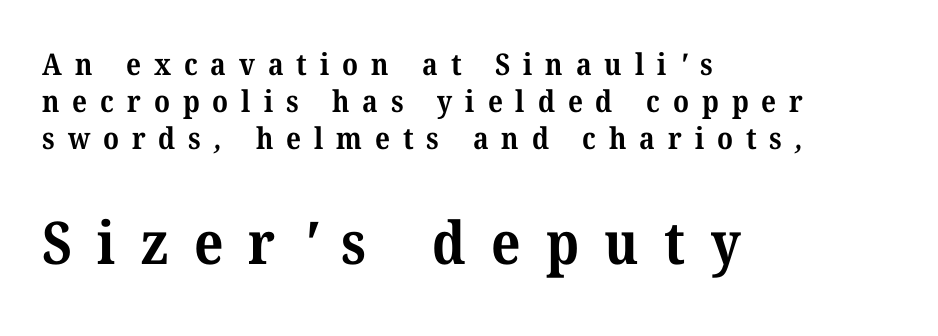
The rendering inserts visible extra space after every character. You can tell from the footed stems that serif type was used. A student would call this left alignment; a typographer would say flush left, rag right. Spacing verdict: proportional, widths tailored to each character. Descender tails drop into unmarked territory.
